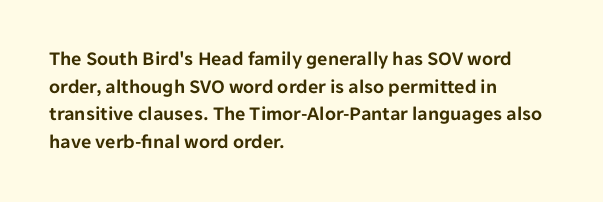
The image shows 20 px text type, upright; set left-aligned, normal line spacing (1.38x), normal letter spacing, not underlined.
